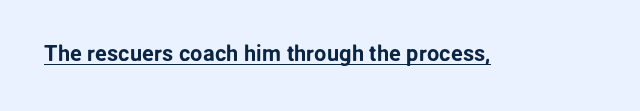
Q: Is the text italic (slanted)? A: No, it is upright.
Q: Is the text underlined? A: Yes.
Q: Is the spacing between letters normal or unusually wide? A: Normal.
